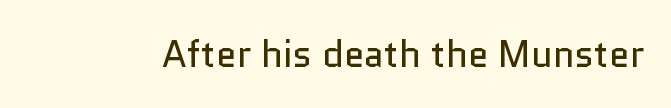
The image shows 37 px regular-weight sans-serif type, upright; set normal letter spacing, not underlined; low stroke contrast and a medium x-height.
